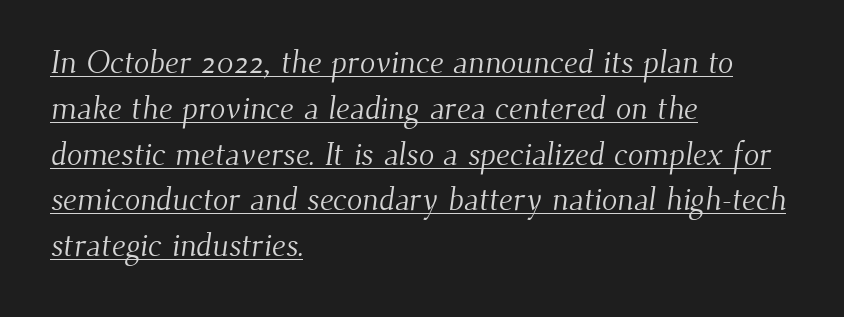
{"serif": "yes", "bold": "no", "weight": "light", "width": "normal", "stroke_contrast": "medium", "x_height": "small", "monospaced": "no", "underline": "yes", "align": "left", "line_spacing": "normal", "line_spacing_ratio": 1.43, "letter_spacing": "normal", "letter_spacing_em": 0.0, "glyph_px": 32}
